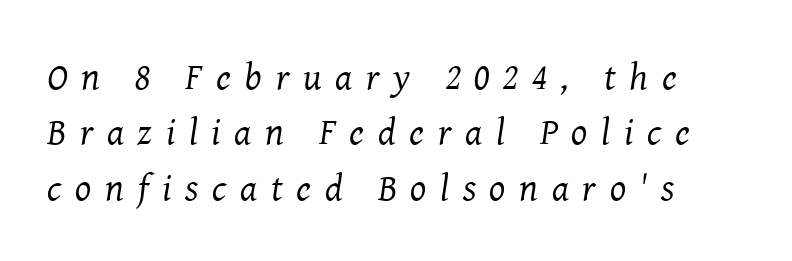
Q: Is the text bold? A: No.
Q: Is the text italic (slanted)? A: Yes, it leans right by about 8 degrees.
Q: Is the typeface a serif or a sans-serif typeface? A: Serif.
Q: Is the text underlined? A: No.
Q: How is the paragraph aligned? A: Left-aligned.
Q: Is the spacing between letters normal or unusually wide? A: Unusually wide.
Q: Is the spacing between lines tight, normal or loose? A: Normal.
Q: Width (condensed, normal, or wide)? A: Normal.
Q: Stroke contrast? A: Medium.
Q: x-height? A: Medium.
Q: Monospaced? A: No.
